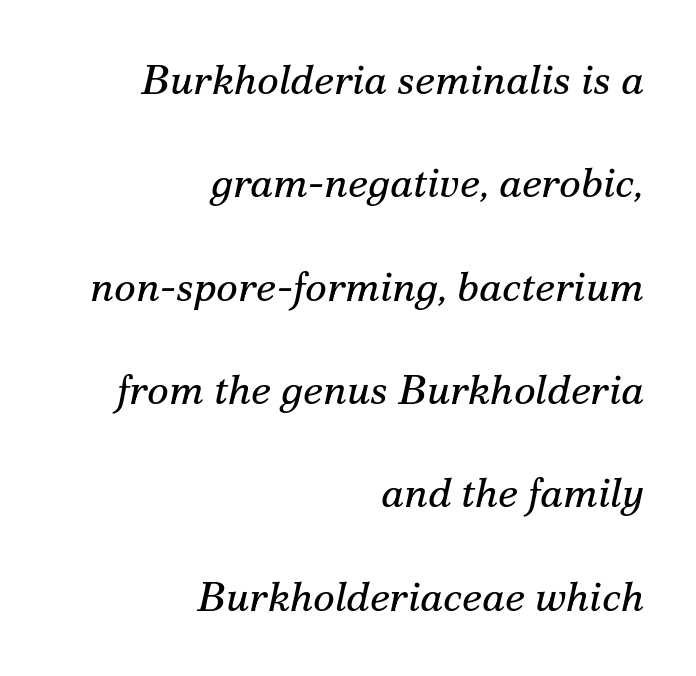
Q: Is the text bold? A: No.
Q: Is the text italic (slanted)? A: Yes, it leans right by about 12 degrees.
Q: Is the typeface a serif or a sans-serif typeface? A: Serif.
Q: Is the text underlined? A: No.
Q: How is the paragraph aligned? A: Right-aligned.
Q: Is the spacing between letters normal or unusually wide? A: Normal.
Q: Is the spacing between lines tight, normal or loose? A: Loose.
Q: Width (condensed, normal, or wide)? A: Normal.
Q: Stroke contrast? A: Medium.
Q: x-height? A: Small.
Q: Monospaced? A: No.
